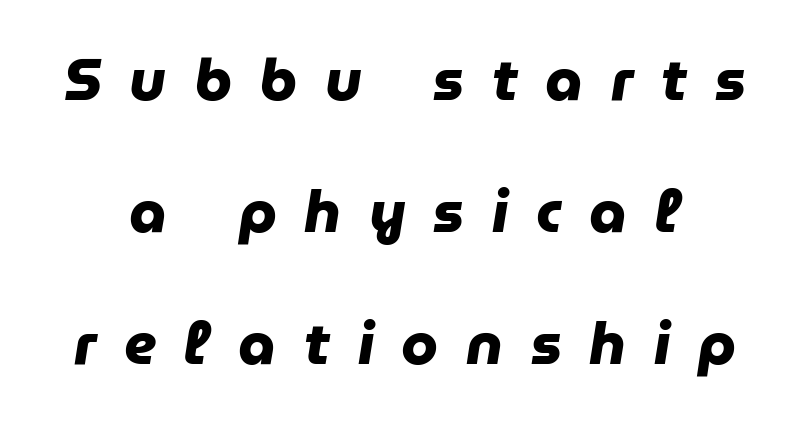
The face used here is proportionally spaced, like ordinary book or web type. Type style note: lacks serifs. The rendering inserts visible extra space after every character. The baseline area is clear. Quick note: interline space is abundant.
